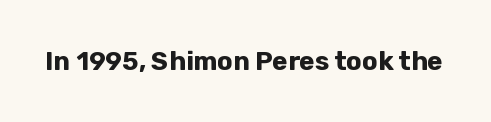
Q: Is the text bold? A: Yes.
Q: Is the text italic (slanted)? A: No, it is upright.
Q: Is the text underlined? A: No.
Q: Is the spacing between letters normal or unusually wide? A: Normal.
